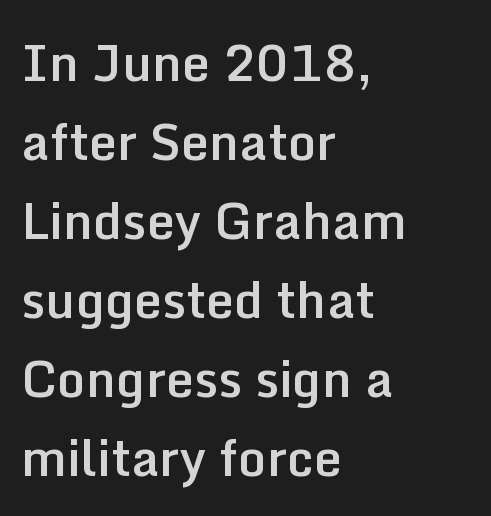
Here the designer chose a conventional face with non-uniform glyph widths. The rendering anchors every line to the left-hand side. Semibold letterforms, between regular and bold. A roman cut, with each character standing at attention. Rule under the text: the space is simply empty. The type family on display is of the sans-serif kind.
